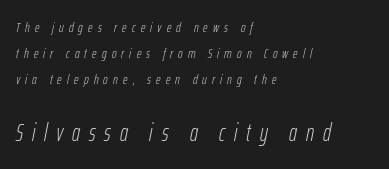
Think standard paragraph weight, or any step lighter than that. Here the second block reads like a headline and the first like body copy. Is the type slanted? Yes — the strokes lean at a clear angle. Compared with typical body copy, the letter spacing here is much looser. Short and long lines alike share a common starting point at left. A bare baseline throughout the passage.
